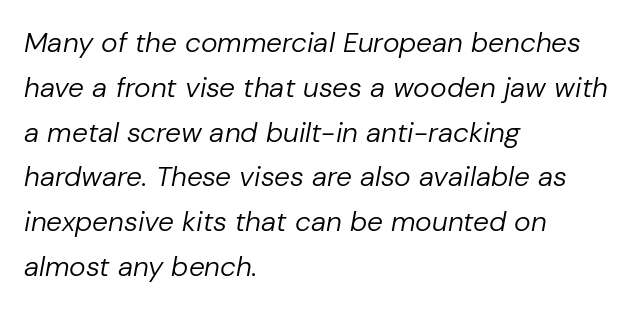
{"italic": "yes", "lean": "right", "slant_degrees": 10, "bold": "no", "weight": "regular", "width": "normal", "stroke_contrast": "low", "x_height": "medium", "monospaced": "no", "underline": "no", "align": "left", "line_spacing": "normal", "line_spacing_ratio": 1.6, "letter_spacing": "normal", "letter_spacing_em": 0.0, "glyph_px": 28}
